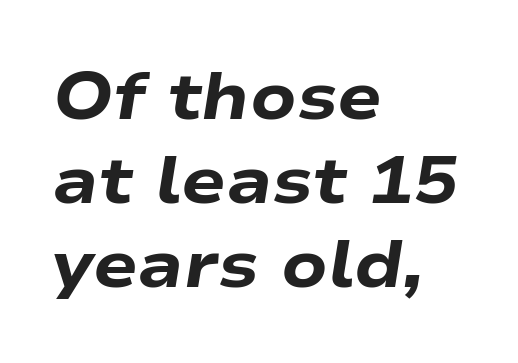
The image shows 66 px heavy, wide type, italic (leaning right); set left-aligned, normal line spacing (1.27x), normal letter spacing, not underlined; low stroke contrast and a medium x-height.
